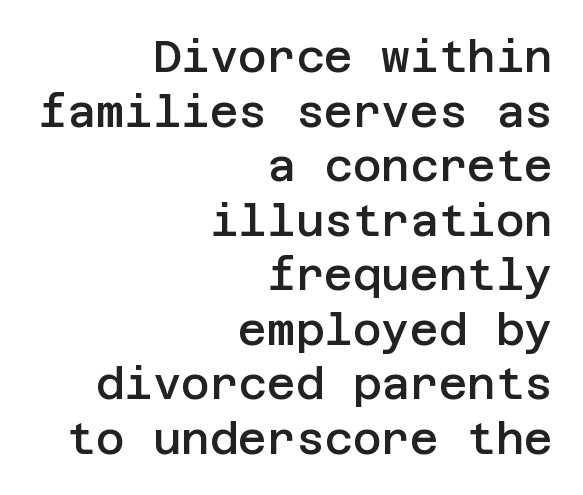
Q: Is the text bold? A: Semi-bold.
Q: Is the text italic (slanted)? A: No, it is upright.
Q: Is the typeface a serif or a sans-serif typeface? A: Sans-serif.
Q: Is the text underlined? A: No.
Q: How is the paragraph aligned? A: Right-aligned.
Q: Is the spacing between letters normal or unusually wide? A: Normal.
Q: Width (condensed, normal, or wide)? A: Normal.
Q: Stroke contrast? A: Low.
Q: x-height? A: Large.
